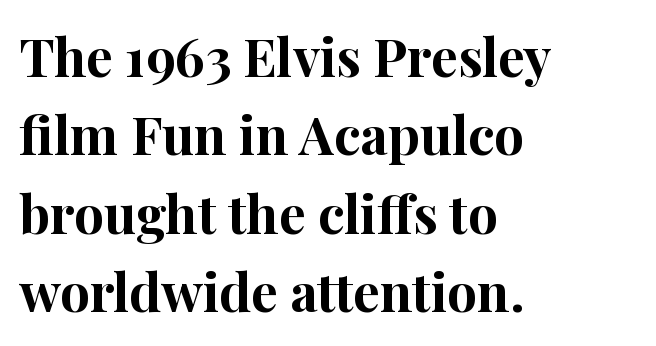
{"serif": "yes", "italic": "no", "bold": "yes", "weight": "bold", "width": "normal", "stroke_contrast": "high", "x_height": "medium", "monospaced": "no", "underline": "no", "align": "left", "line_spacing": "normal", "line_spacing_ratio": 1.48, "letter_spacing": "normal", "letter_spacing_em": 0.0, "glyph_px": 53}
